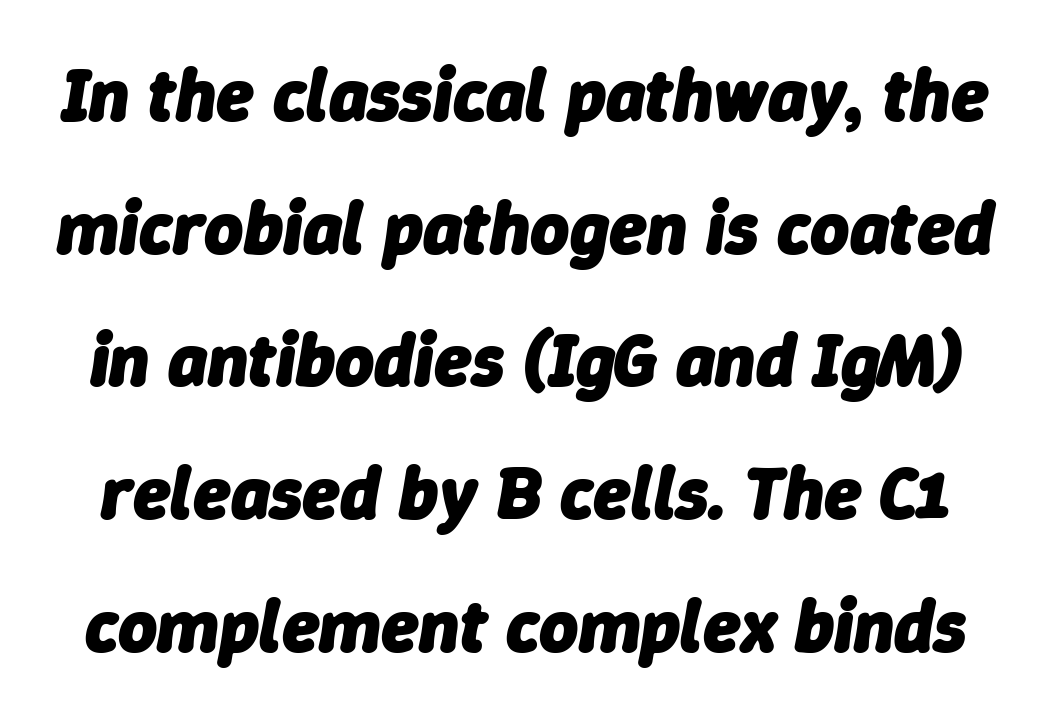
{"italic": "yes", "lean": "right", "slant_degrees": 9, "bold": "yes", "weight": "heavy", "width": "normal", "stroke_contrast": "low", "x_height": "medium", "monospaced": "no", "underline": "no", "line_spacing_ratio": 1.77, "letter_spacing": "normal", "letter_spacing_em": 0.0, "glyph_px": 75}
